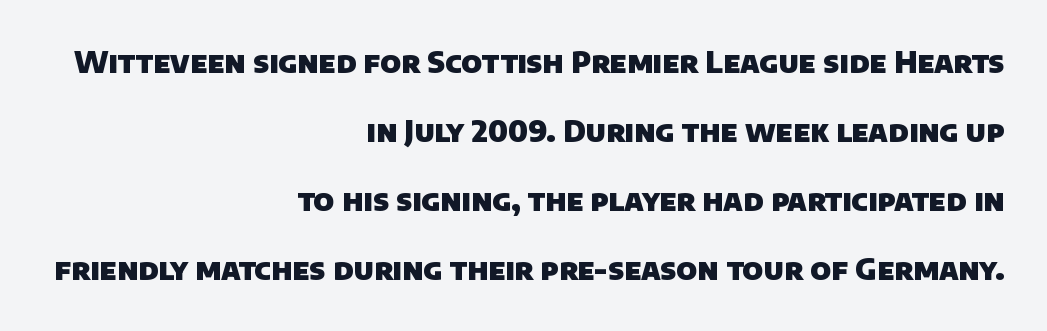
{"serif": "no", "bold": "yes", "weight": "heavy", "width": "normal", "stroke_contrast": "low", "x_height": "large", "monospaced": "no", "underline": "no", "align": "right", "line_spacing": "loose", "line_spacing_ratio": 2.38, "letter_spacing": "normal", "letter_spacing_em": 0.0, "glyph_px": 29}
